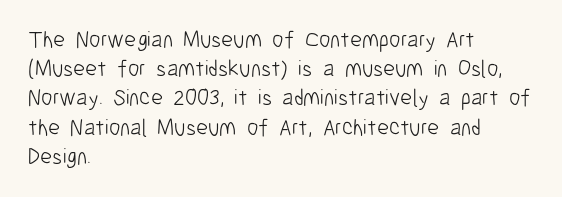
Nothing unusual about the tracking: characters are spaced as the font intends. Caption: multi-line text, flush left, ragged right. How would I describe the line gaps? Plain and ordinary. Unbolded letterforms with no extra heft.
